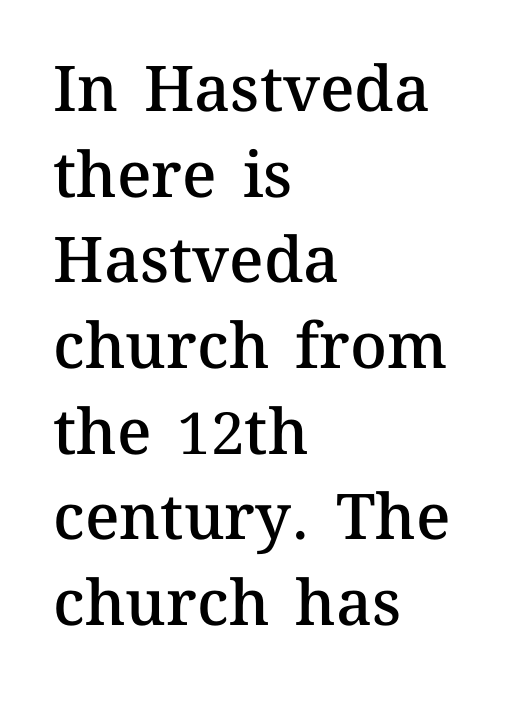
Q: Is the text bold? A: Semi-bold.
Q: Is the text italic (slanted)? A: No, it is upright.
Q: Is the text underlined? A: No.
Q: How is the paragraph aligned? A: Left-aligned.
Q: Is the spacing between letters normal or unusually wide? A: Normal.
Q: Is the spacing between lines tight, normal or loose? A: Normal.
Q: Width (condensed, normal, or wide)? A: Normal.
Q: Stroke contrast? A: Medium.
Q: x-height? A: Medium.
Q: Monospaced? A: No.
